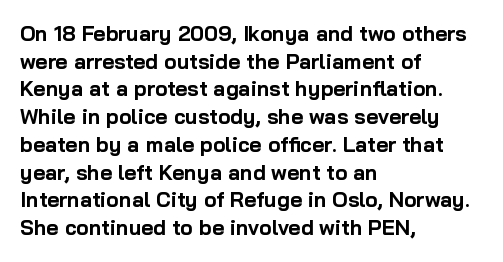
The image shows 21 px bold type, upright; set left-aligned, normal line spacing (1.32x), normal letter spacing, not underlined.
